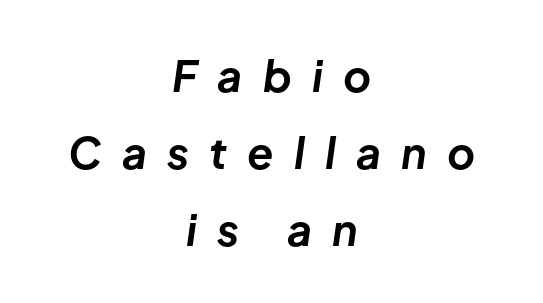
The whitespace from short lines is split evenly between both sides. The whole block is typeset with a tilt. Decoration check: the copy has no underline. Looks like regular typesetting: each glyph gets only the width it needs. Thick stems and heavy bowls — unmistakably bold.
